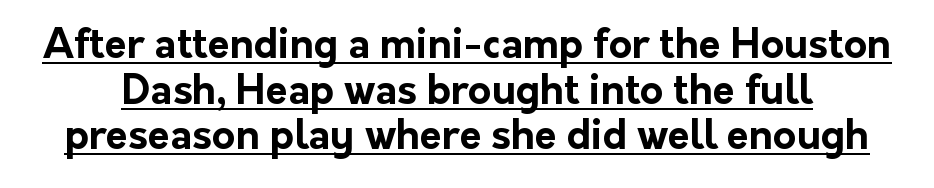
{"serif": "no", "italic": "no", "bold": "yes", "weight": "bold", "width": "normal", "stroke_contrast": "low", "x_height": "medium", "monospaced": "no", "underline": "yes", "line_spacing": "tight", "line_spacing_ratio": 1.14, "letter_spacing": "normal", "letter_spacing_em": 0.0, "glyph_px": 40}
